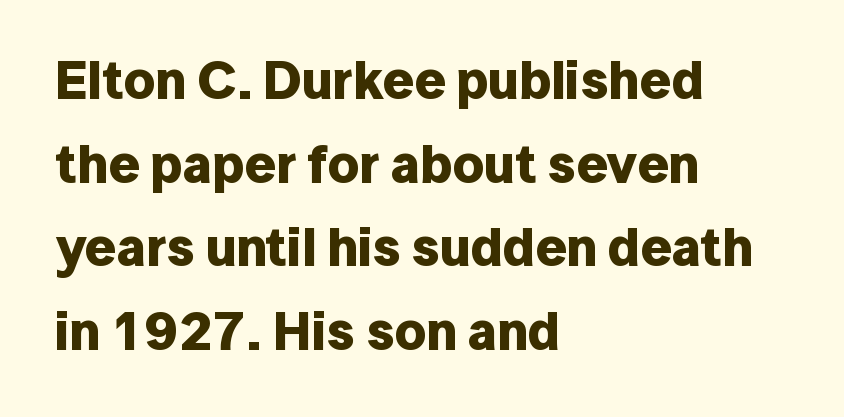
The characters display no serif detailing; their extremities are plain. A typesetter would call this proportional, since set widths differ per character. Default kerning and tracking; the words read as compact shapes. Posture: vertical. Rows of type keep a routine distance in the vertical direction. Has an underline been added? It has not.
